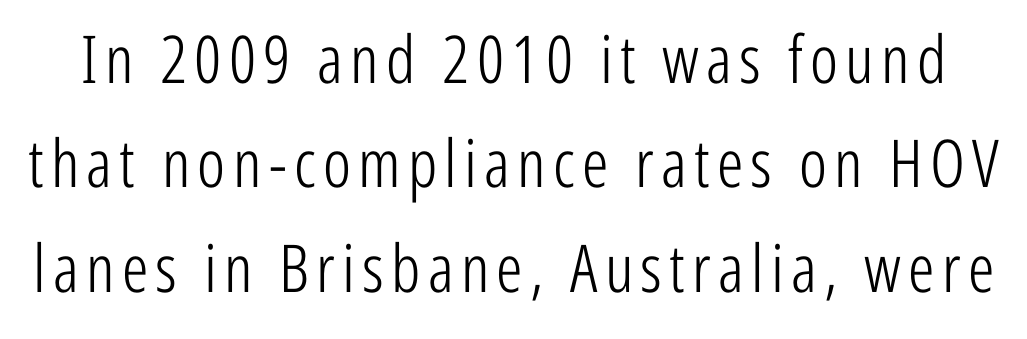
Q: Is the text bold? A: No.
Q: Is the text italic (slanted)? A: No, it is upright.
Q: Is the typeface a serif or a sans-serif typeface? A: Sans-serif.
Q: Is the text underlined? A: No.
Q: Is the spacing between lines tight, normal or loose? A: Normal.
Q: Width (condensed, normal, or wide)? A: Condensed.
Q: Stroke contrast? A: Low.
Q: x-height? A: Medium.
Q: Monospaced? A: No.
